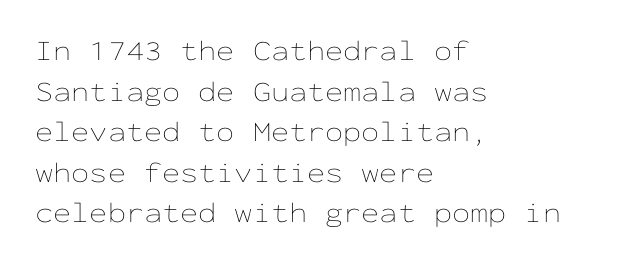
{"italic": "no", "bold": "no", "weight": "thin", "width": "wide", "stroke_contrast": "low", "x_height": "medium", "monospaced": "yes", "underline": "no", "align": "left", "line_spacing": "normal", "line_spacing_ratio": 1.4, "letter_spacing": "normal", "letter_spacing_em": 0.0, "glyph_px": 29}
